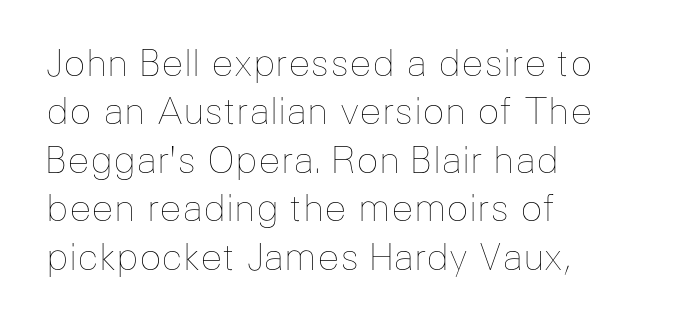
Students, observe: this is what conventionally led text looks like. These lines keep a tight, regular rhythm from letter to letter. Here the designer chose a conventional face with non-uniform glyph widths. The font's upright variant was chosen for this text. Stroke mass is kept to a normal reading level or below. The paragraph has a hard left edge and a soft right edge.
